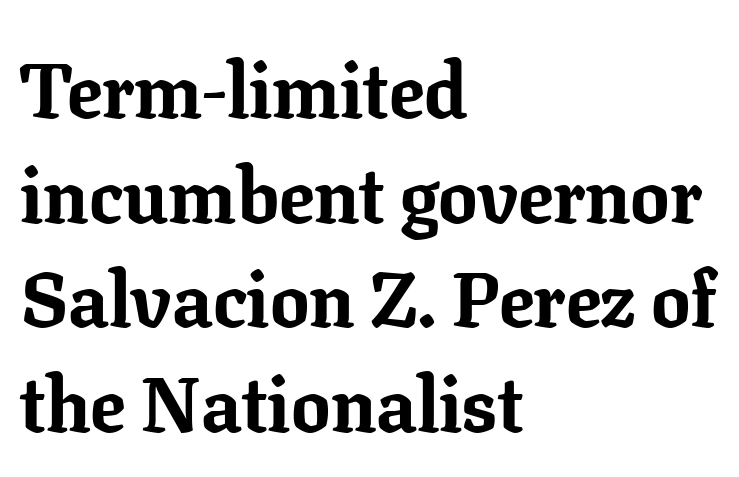
The glyphs in this specimen are seriffed. The glyphs have the mass of a bold cut. The rendering uses natural spacing where letterforms have individual widths. Quick note: underline off. Unlike italic type, these characters show no tilt at all. The letters sit at their default tracking, neither squeezed nor spread.
